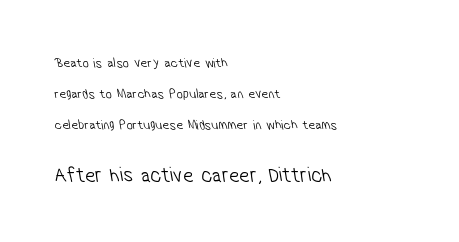
The image shows 21 px text type; set left-aligned, loose line spacing (2.21x), normal letter spacing, not underlined; the second (bottom) block is 1.5x larger.
